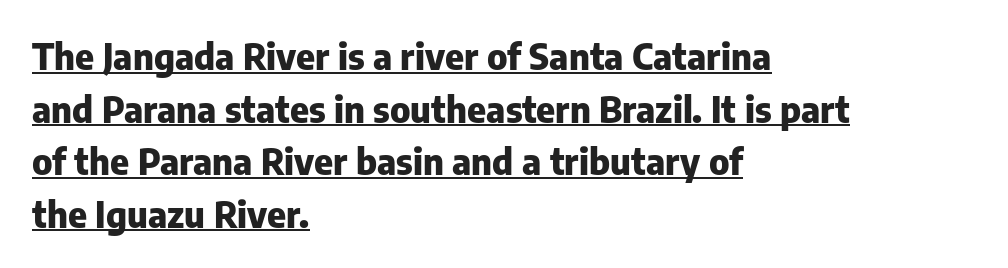
The typeface chosen for these lines omits serifs. Each letter keeps its own natural width here, so spacing adapts to shape. Heft: maximum for text — a bold. Looks like someone drew a line under every word here. Reading down the block, your eye returns to a fixed left position each line. The axis of the letterforms is exactly vertical.
